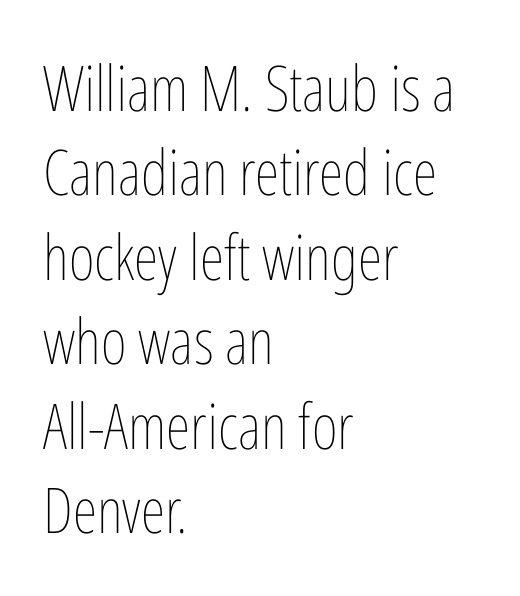
The image shows 63 px thin, condensed type, upright; set left-aligned, normal line spacing (1.34x), normal letter spacing, not underlined; low stroke contrast and a medium x-height.
